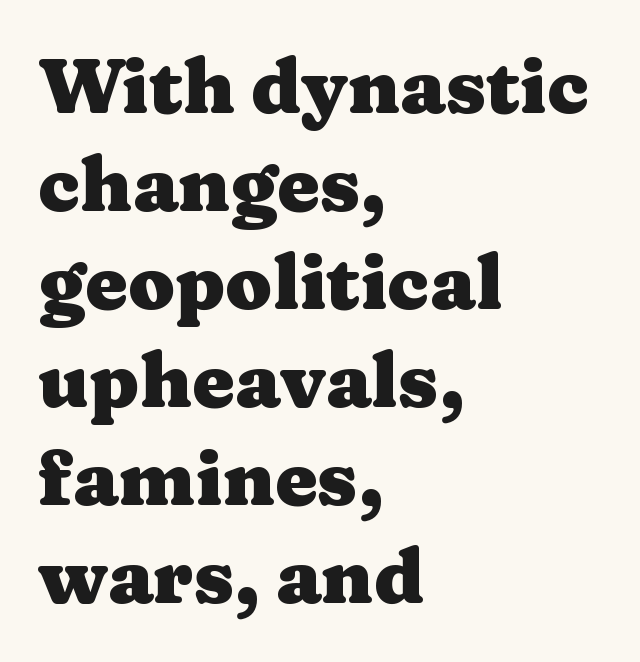
The image shows 76 px heavy, wide serif type, upright; set left-aligned, normal line spacing (1.29x), normal letter spacing, not underlined; medium stroke contrast and a medium x-height.
